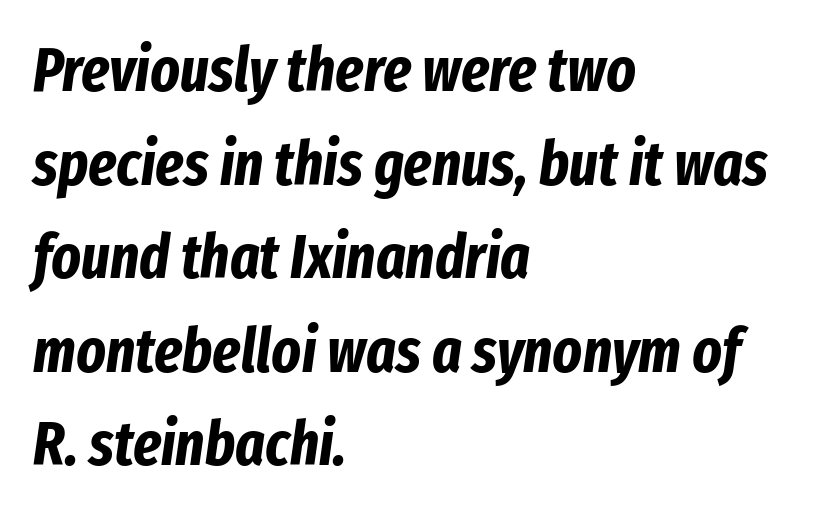
Rule under the text: the space is simply empty. It's the slanting kind of type. A typesetter would call this proportional, since set widths differ per character. Heft: maximum for text — a bold.
